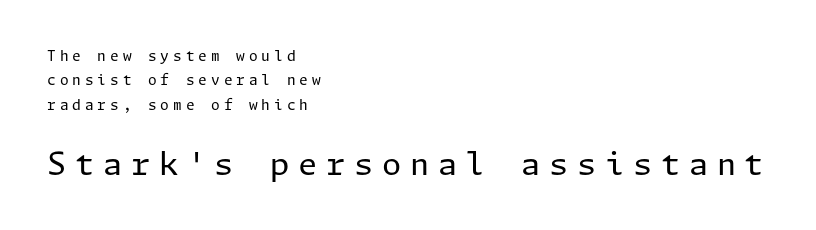
{"serif": "no", "italic": "no", "bold": "no", "weight": "regular", "width": "normal", "stroke_contrast": "low", "x_height": "medium", "underline": "no", "align": "left", "line_spacing_ratio": 1.75, "letter_spacing": "wide", "letter_spacing_em": 0.28, "larger_block": "second", "size_ratio": 2.21, "glyph_px": 31}
